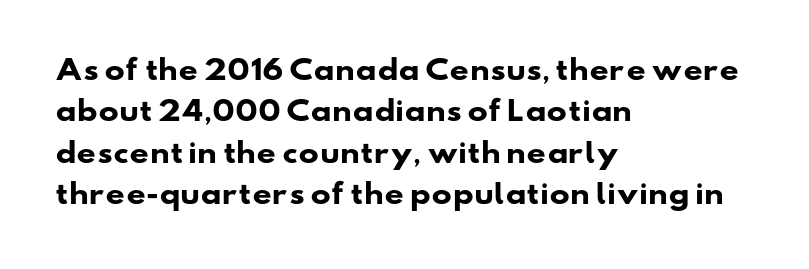
Q: Is the text bold? A: Yes.
Q: Is the text underlined? A: No.
Q: How is the paragraph aligned? A: Left-aligned.
Q: Is the spacing between letters normal or unusually wide? A: Normal.
Q: Is the spacing between lines tight, normal or loose? A: Normal.
